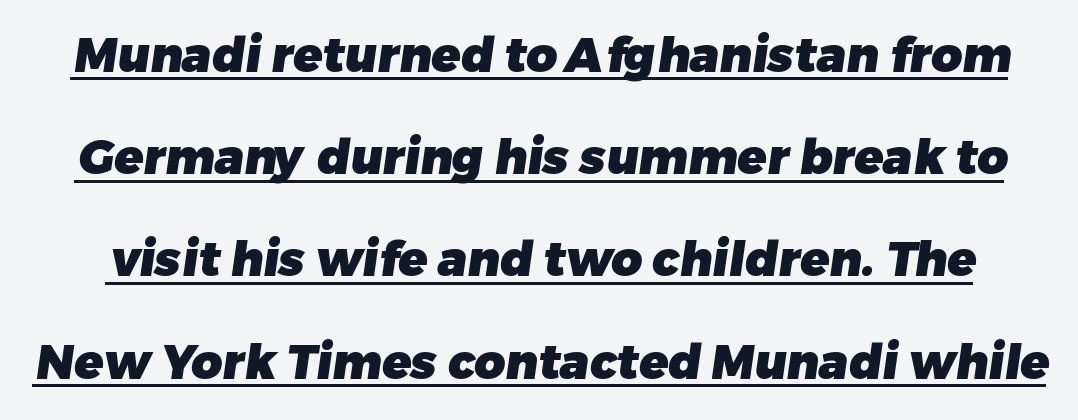
Q: Is the text bold? A: Yes.
Q: Is the typeface a serif or a sans-serif typeface? A: Sans-serif.
Q: Is the text underlined? A: Yes.
Q: Is the spacing between letters normal or unusually wide? A: Normal.
Q: Is the spacing between lines tight, normal or loose? A: Loose.
Q: Width (condensed, normal, or wide)? A: Normal.
Q: Stroke contrast? A: Low.
Q: x-height? A: Medium.
Q: Monospaced? A: No.
